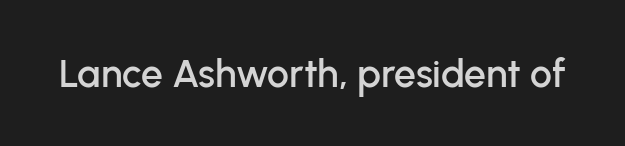
Q: Is the text italic (slanted)? A: No, it is upright.
Q: Is the typeface a serif or a sans-serif typeface? A: Sans-serif.
Q: Is the text underlined? A: No.
Q: Is the spacing between letters normal or unusually wide? A: Normal.
Q: Width (condensed, normal, or wide)? A: Normal.
Q: Stroke contrast? A: Low.
Q: x-height? A: Medium.
Q: Monospaced? A: No.
